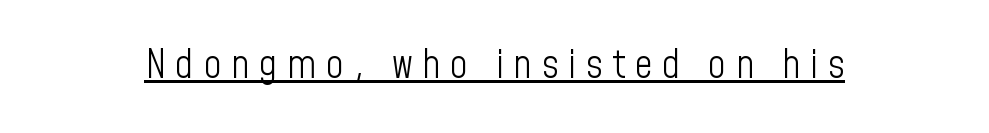
{"serif": "no", "italic": "no", "bold": "no", "weight": "light", "width": "condensed", "stroke_contrast": "low", "x_height": "medium", "monospaced": "no", "underline": "yes", "letter_spacing": "wide", "letter_spacing_em": 0.25, "glyph_px": 39}
